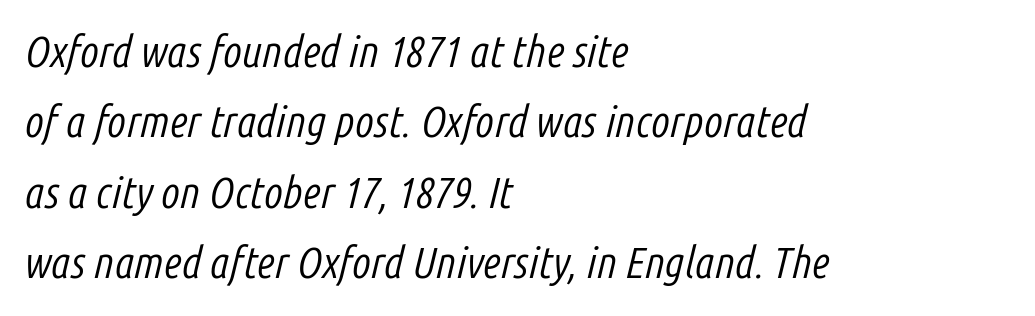
The text carries the slant typical of an italic or oblique font. Check under the words: just untouched page. Character widths vary here, with narrow letters taking less room than wide ones. Weight: regular or lighter. One glance says typical: line gaps are just what's usual.
